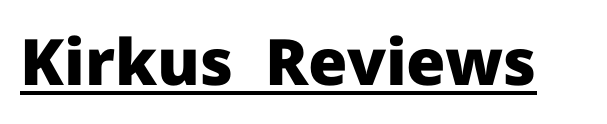
Typesetter's note: full bold, strokes at maximum text heaviness. Check the space under the baseline: a stroke is drawn there. Character widths vary here, with narrow letters taking less room than wide ones. The designer went with a sans here, leaving each stem footless.
